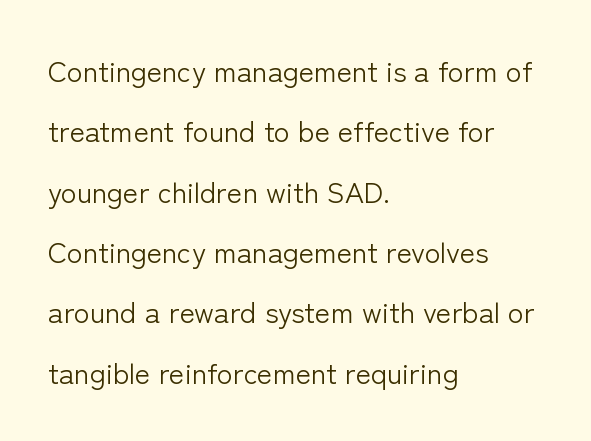
The image shows 29 px light sans-serif type, upright; set left-aligned, loose line spacing (2.08x), normal letter spacing, not underlined; low stroke contrast and a medium x-height.
